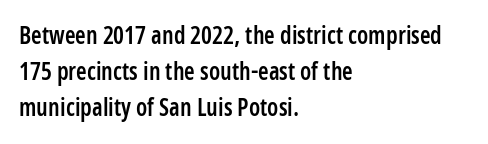
Q: Is the text bold? A: Semi-bold.
Q: Is the text italic (slanted)? A: No, it is upright.
Q: Is the text underlined? A: No.
Q: How is the paragraph aligned? A: Left-aligned.
Q: Is the spacing between letters normal or unusually wide? A: Normal.
Q: Is the spacing between lines tight, normal or loose? A: Normal.
